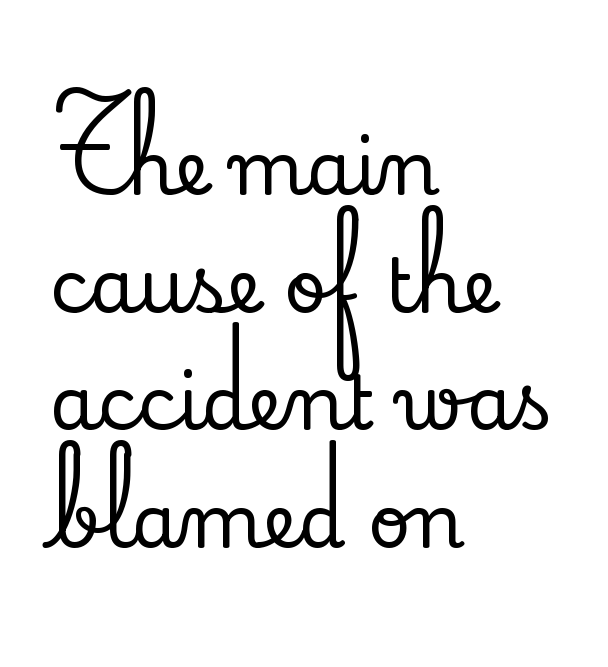
The image shows 75 px serif type, upright; set left-aligned, normal line spacing (1.57x), normal letter spacing, not underlined; low stroke contrast and a small x-height.
